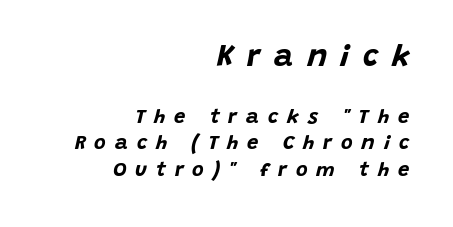
{"italic": "yes", "lean": "right", "slant_degrees": 15, "bold": "yes", "weight": "bold", "width": "normal", "stroke_contrast": "low", "x_height": "large", "monospaced": "no", "underline": "no", "align": "right", "line_spacing": "normal", "line_spacing_ratio": 1.33, "letter_spacing": "wide", "letter_spacing_em": 0.45, "larger_block": "first", "size_ratio": 1.5, "glyph_px": 30}
